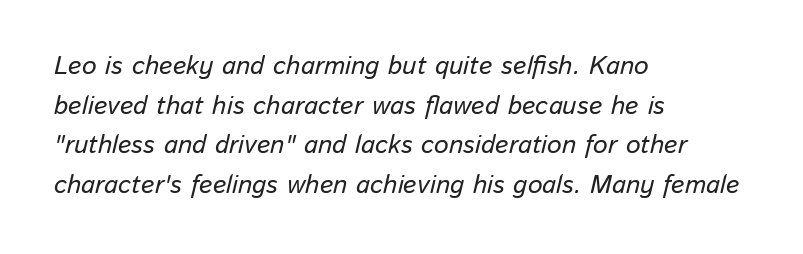
Does the leading feel generous? No, just average. A bare baseline throughout the passage. Does the copy run flush right? No — it runs flush left. Style check: oblique. A typesetter would call this zero additional tracking.
